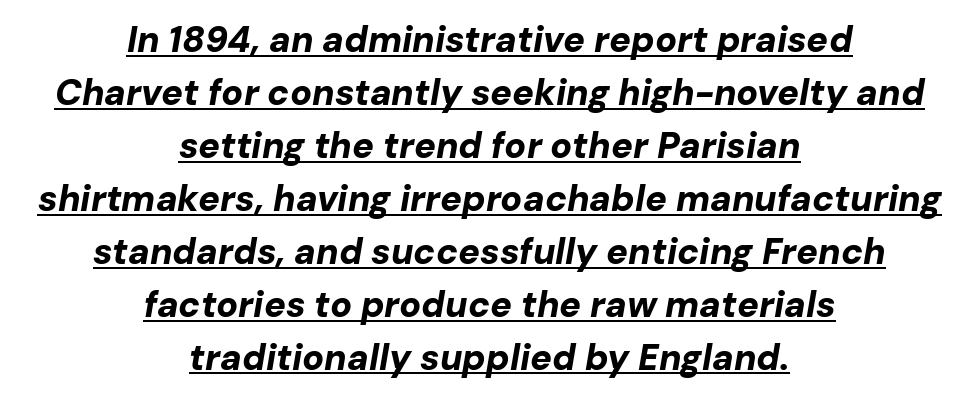
Q: Is the text bold? A: Yes.
Q: Is the text italic (slanted)? A: Yes, it leans right by about 10 degrees.
Q: Is the text underlined? A: Yes.
Q: How is the paragraph aligned? A: Centered.
Q: Is the spacing between letters normal or unusually wide? A: Normal.
Q: Is the spacing between lines tight, normal or loose? A: Normal.
Q: Width (condensed, normal, or wide)? A: Normal.
Q: Stroke contrast? A: Low.
Q: x-height? A: Medium.
Q: Monospaced? A: No.
